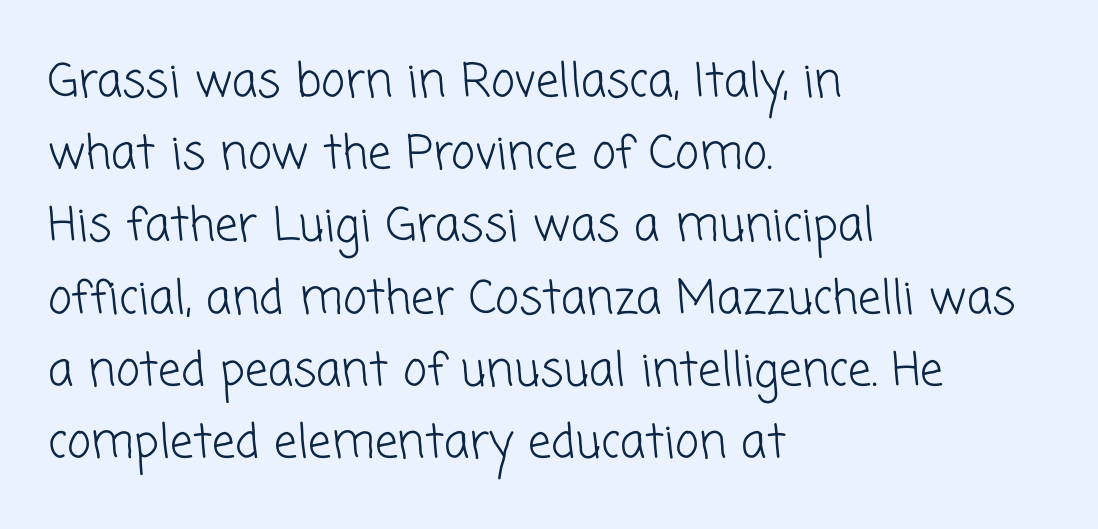
Q: Is the text bold? A: No.
Q: Is the typeface a serif or a sans-serif typeface? A: Sans-serif.
Q: Is the text underlined? A: No.
Q: How is the paragraph aligned? A: Left-aligned.
Q: Is the spacing between letters normal or unusually wide? A: Normal.
Q: Is the spacing between lines tight, normal or loose? A: Normal.
Q: Width (condensed, normal, or wide)? A: Normal.
Q: Stroke contrast? A: Low.
Q: x-height? A: Medium.
Q: Monospaced? A: No.
